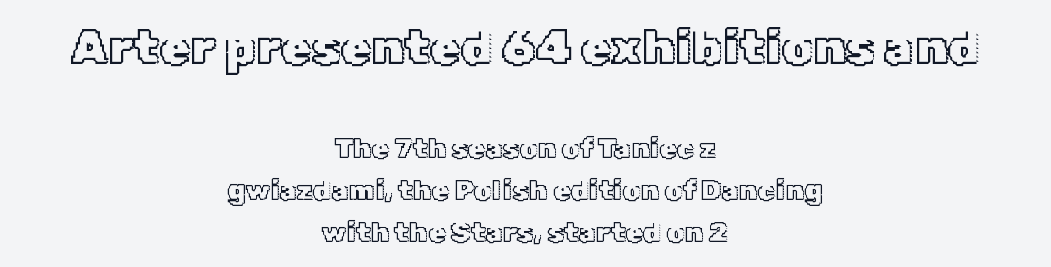
{"italic": "no", "width": "normal", "x_height": "medium", "monospaced": "no", "underline": "no", "align": "center", "line_spacing": "normal", "line_spacing_ratio": 1.5, "letter_spacing": "normal", "letter_spacing_em": 0.0, "larger_block": "first", "size_ratio": 1.75, "glyph_px": 49}
